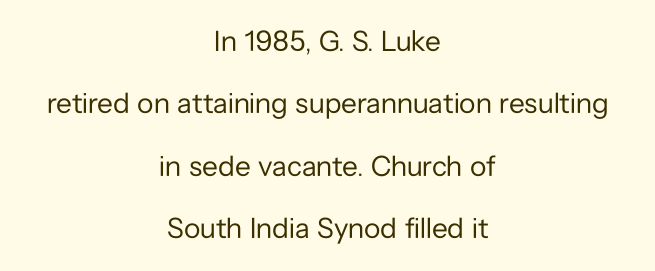
The axis of the letterforms is exactly vertical. Nothing sits at the stroke ends, so this counts as sans-serif. No letter is thick-stroked: the sample isn't bold. Reading down the column, the eye jumps a long way to each next line.
